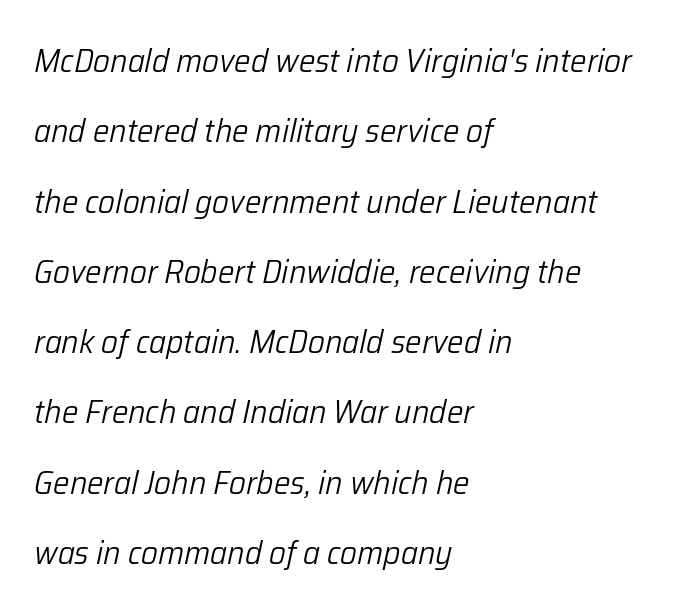
Honestly, the letter spacing is just normal — you wouldn't notice it. The specimen reads as italic at a glance. Each new line begins a long way beneath the previous one. The lines in this sample share a left origin and differ only in where they stop. Unmarked baselines from the first word to the last. No heavy texture on the line: the type isn't bold.
